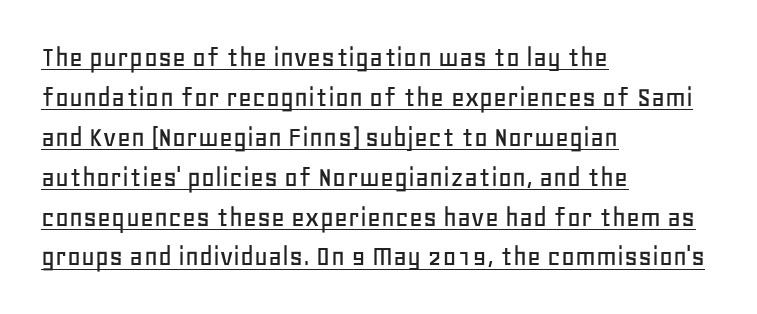
{"serif": "no", "italic": "no", "width": "normal", "stroke_contrast": "low", "x_height": "large", "monospaced": "no", "underline": "yes", "align": "left", "line_spacing": "normal", "line_spacing_ratio": 1.33, "letter_spacing": "normal", "letter_spacing_em": 0.0, "glyph_px": 30}
